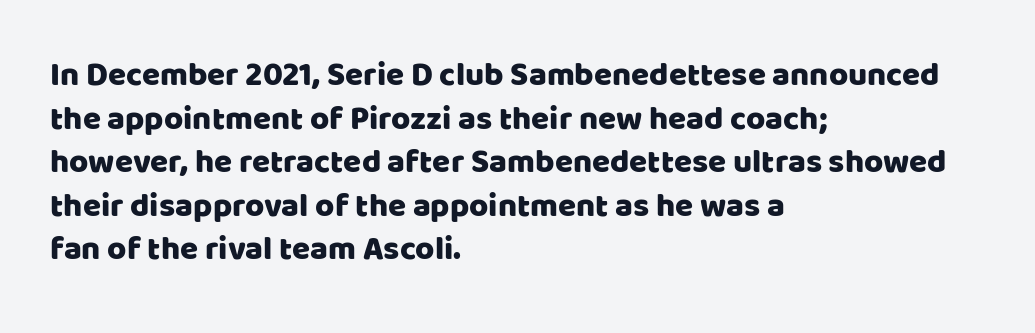
Q: Is the text italic (slanted)? A: No, it is upright.
Q: Is the typeface a serif or a sans-serif typeface? A: Sans-serif.
Q: Is the text underlined? A: No.
Q: How is the paragraph aligned? A: Left-aligned.
Q: Is the spacing between letters normal or unusually wide? A: Normal.
Q: Is the spacing between lines tight, normal or loose? A: Normal.
Q: Width (condensed, normal, or wide)? A: Normal.
Q: Stroke contrast? A: Low.
Q: x-height? A: Large.
Q: Monospaced? A: No.
